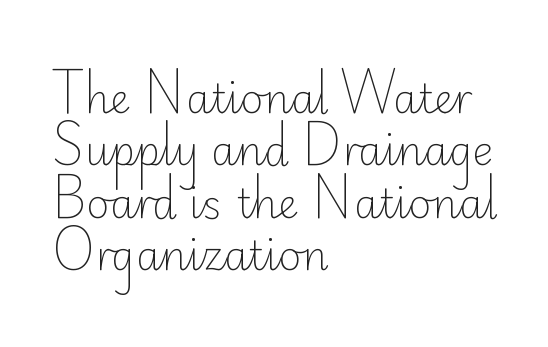
The image shows 40 px light sans-serif type, upright; set left-aligned, normal line spacing (1.31x), normal letter spacing, not underlined; low stroke contrast and a small x-height.
